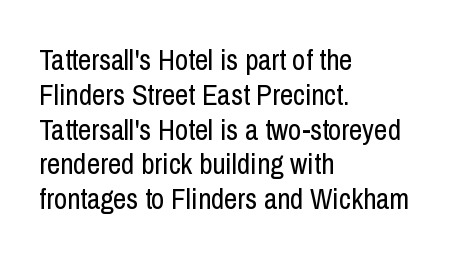
The image shows 29 px regular-weight, condensed sans-serif type, upright; set left-aligned, line spacing 1.2x, normal letter spacing, not underlined; low stroke contrast and a medium x-height.
